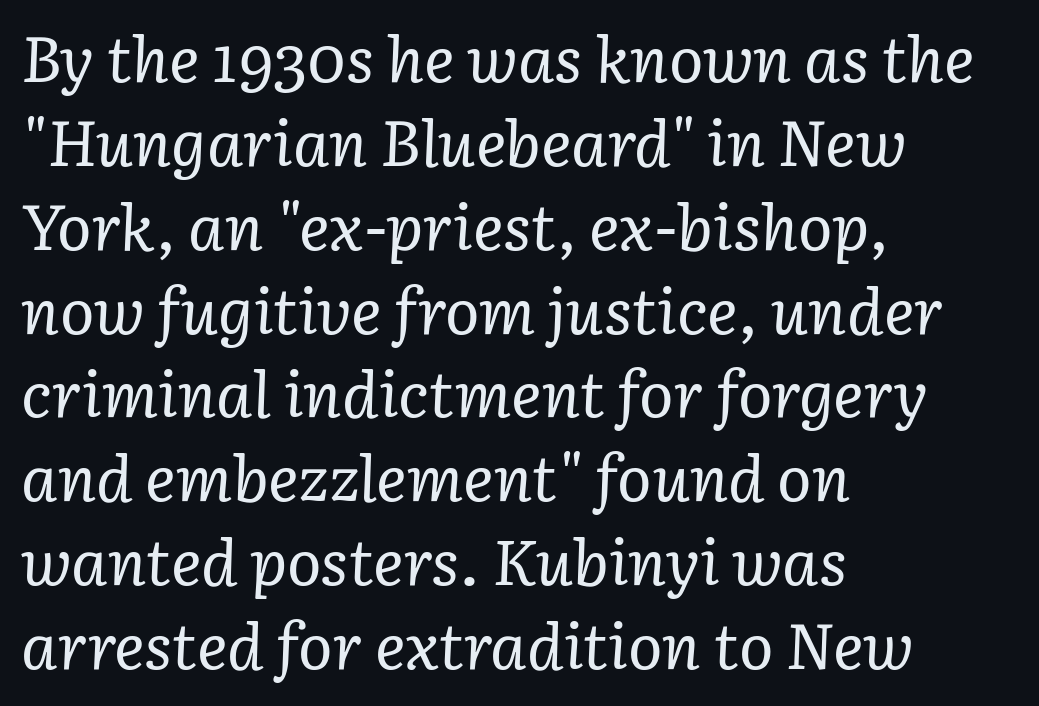
Q: Is the text bold? A: No.
Q: Is the text italic (slanted)? A: Yes, it leans right by about 3 degrees.
Q: Is the typeface a serif or a sans-serif typeface? A: Serif.
Q: Is the text underlined? A: No.
Q: How is the paragraph aligned? A: Left-aligned.
Q: Is the spacing between letters normal or unusually wide? A: Normal.
Q: Is the spacing between lines tight, normal or loose? A: Normal.
Q: Width (condensed, normal, or wide)? A: Normal.
Q: Stroke contrast? A: Low.
Q: x-height? A: Medium.
Q: Monospaced? A: No.
